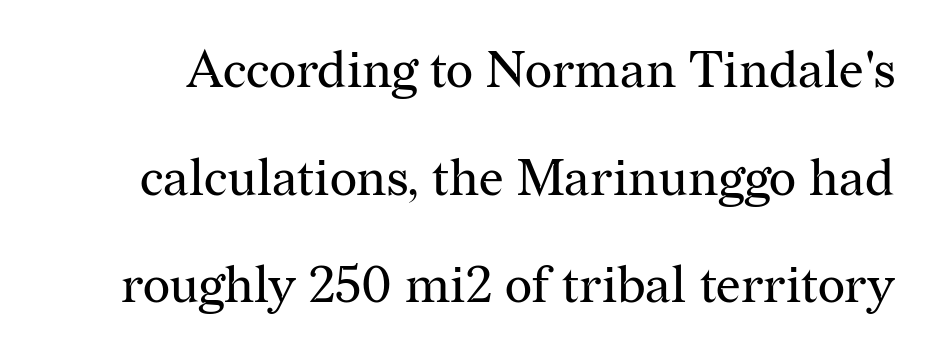
The image shows 52 px regular-weight serif type, upright; set loose line spacing (2.07x), normal letter spacing, not underlined; medium stroke contrast and a medium x-height.
